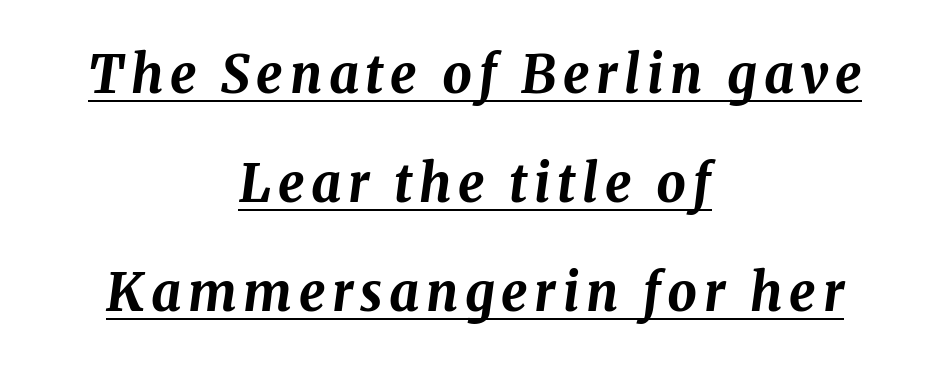
Each letter keeps its own natural width here, so spacing adapts to shape. Notice the wide empty band between every row — that's loose leading. The paragraph shown floats in the horizontal middle. Emphasis is given by a line drawn under the lettering.
